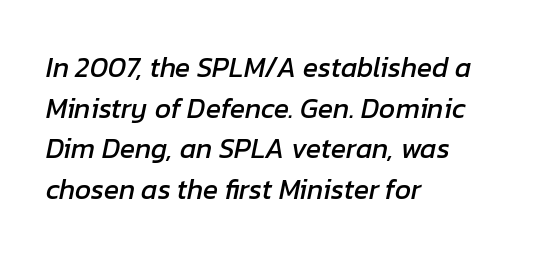
In terms of letterspacing, this is plain default setting. Nobody drew a line under any word here. These lines are rendered in a variable-pitch font. Yep, that's italic — everything's leaning. Leftover space on each line is placed entirely after the last word. The leading is moderate, giving the passage an even texture.
